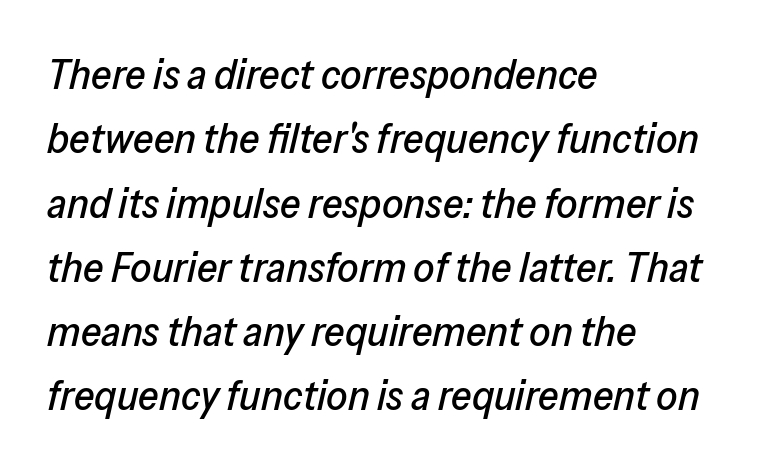
The image shows 42 px text type, italic (leaning right); set left-aligned, normal line spacing (1.53x), normal letter spacing, not underlined; low stroke contrast and a medium x-height.
